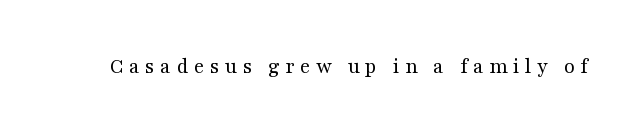
{"italic": "no", "bold": "no", "underline": "no", "letter_spacing": "wide", "letter_spacing_em": 0.25, "glyph_px": 22}
